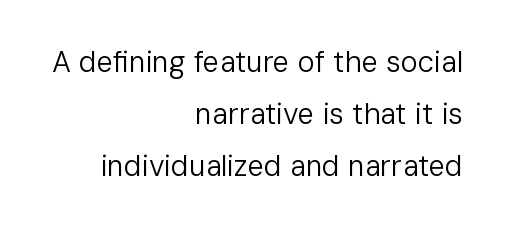
{"serif": "no", "italic": "no", "bold": "no", "weight": "regular", "width": "normal", "stroke_contrast": "low", "x_height": "medium", "monospaced": "no", "underline": "no", "align": "right", "line_spacing_ratio": 1.8, "letter_spacing": "normal", "letter_spacing_em": 0.0, "glyph_px": 29}
